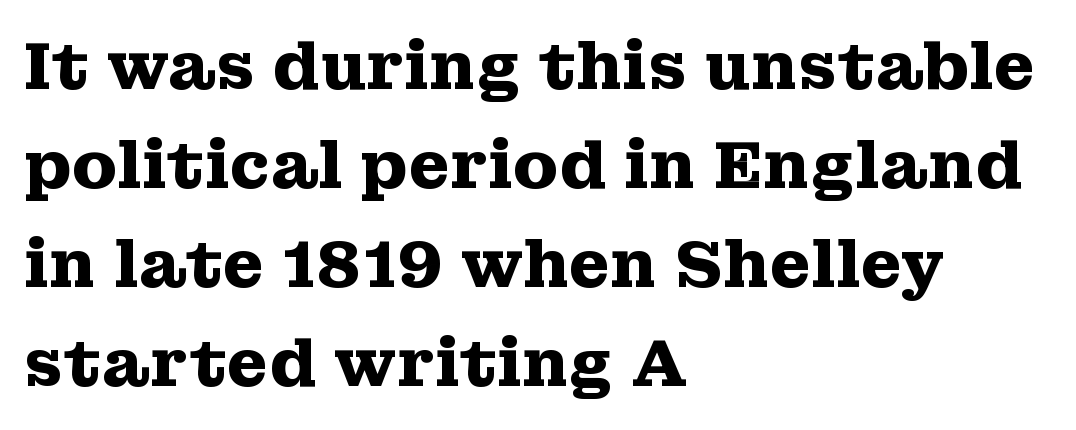
One glance says typical: line gaps are just what's usual. The strip under each line holds only bare page. In terms of weight, the rendering is a true, heavy bold. Words appear dense and cohesive because spacing is normal. Layout note: lines flush left. Observe the serifs anchoring each vertical stroke in this sample.
